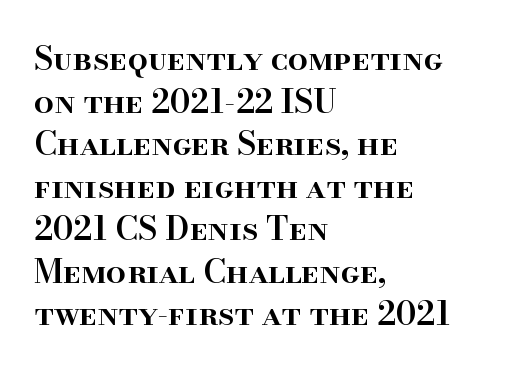
The image shows 32 px semibold serif type, upright; set left-aligned, normal line spacing (1.33x), normal letter spacing, not underlined; high stroke contrast and a small x-height.
